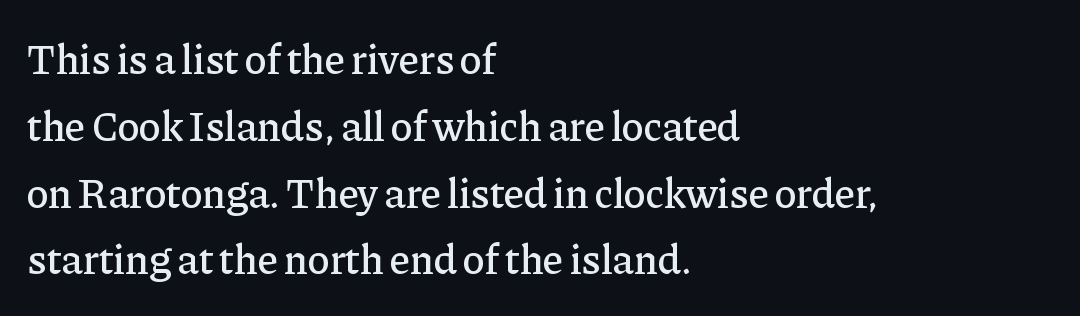
The passage is arranged the way most books set body copy — flush left. Rule under the text: the space is simply empty. To sum up the face: it has serifs. Note the varied advance widths — an 'i' is clearly narrower than an 'm'. A typesetter would call this zero additional tracking.
